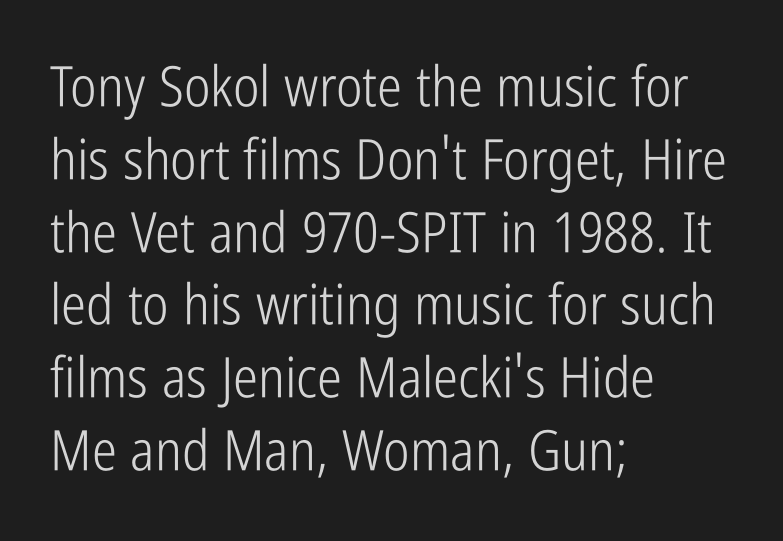
Q: Is the text bold? A: No.
Q: Is the text italic (slanted)? A: No, it is upright.
Q: Is the typeface a serif or a sans-serif typeface? A: Sans-serif.
Q: Is the text underlined? A: No.
Q: How is the paragraph aligned? A: Left-aligned.
Q: Is the spacing between letters normal or unusually wide? A: Normal.
Q: Is the spacing between lines tight, normal or loose? A: Normal.
Q: Width (condensed, normal, or wide)? A: Condensed.
Q: Stroke contrast? A: Low.
Q: x-height? A: Medium.
Q: Monospaced? A: No.
